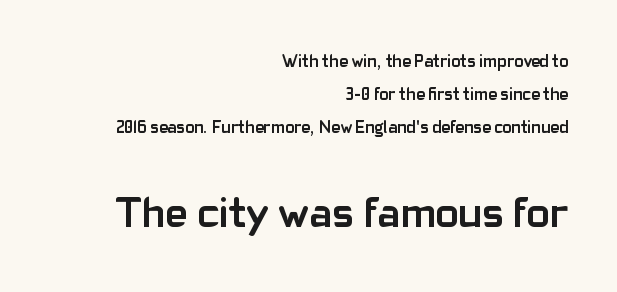
{"serif": "no", "italic": "no", "bold": "yes", "weight": "semibold", "width": "normal", "stroke_contrast": "low", "x_height": "medium", "monospaced": "no", "underline": "no", "align": "right", "line_spacing": "loose", "line_spacing_ratio": 1.95, "letter_spacing": "normal", "letter_spacing_em": 0.0, "larger_block": "second", "size_ratio": 2.53, "glyph_px": 43}
